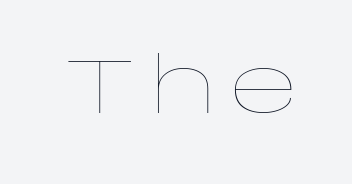
The image shows 76 px thin, wide type, upright; set not underlined; low stroke contrast and a large x-height.
